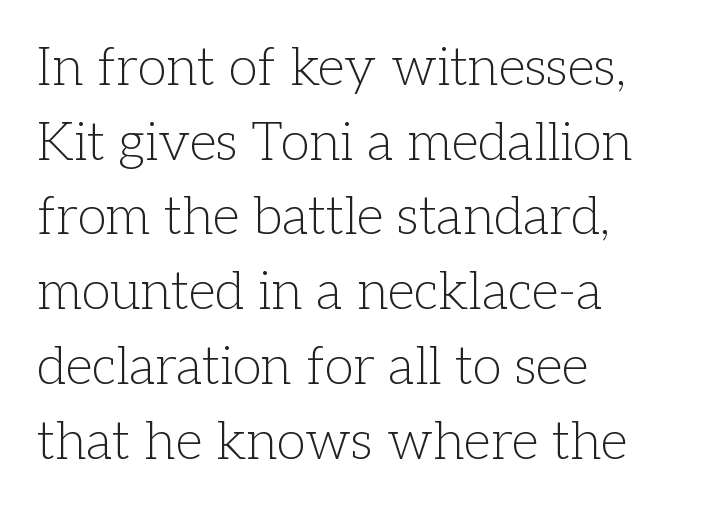
{"serif": "yes", "italic": "no", "bold": "no", "weight": "light", "width": "normal", "stroke_contrast": "low", "x_height": "medium", "monospaced": "no", "underline": "no", "align": "left", "line_spacing": "normal", "line_spacing_ratio": 1.41, "letter_spacing": "normal", "letter_spacing_em": 0.0, "glyph_px": 53}
